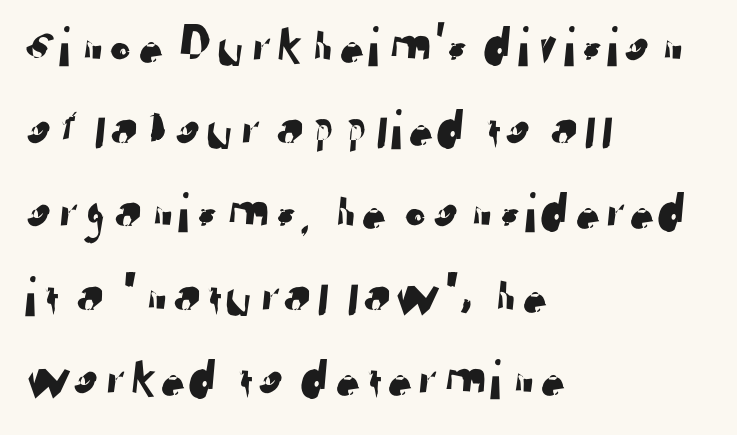
Honestly, the row spacing looks completely unremarkable. What kind of face is this? One without serifs — a sans. Here the glyphs are tracked normally, forming tight word shapes. Beneath every word, the page is bare. Each letter keeps its own natural width here, so spacing adapts to shape.
